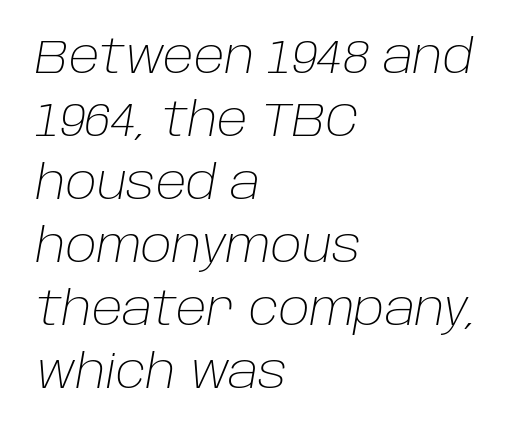
The image shows 46 px light type, italic (leaning right); set left-aligned, normal line spacing (1.37x), normal letter spacing, not underlined; low stroke contrast and a large x-height.
